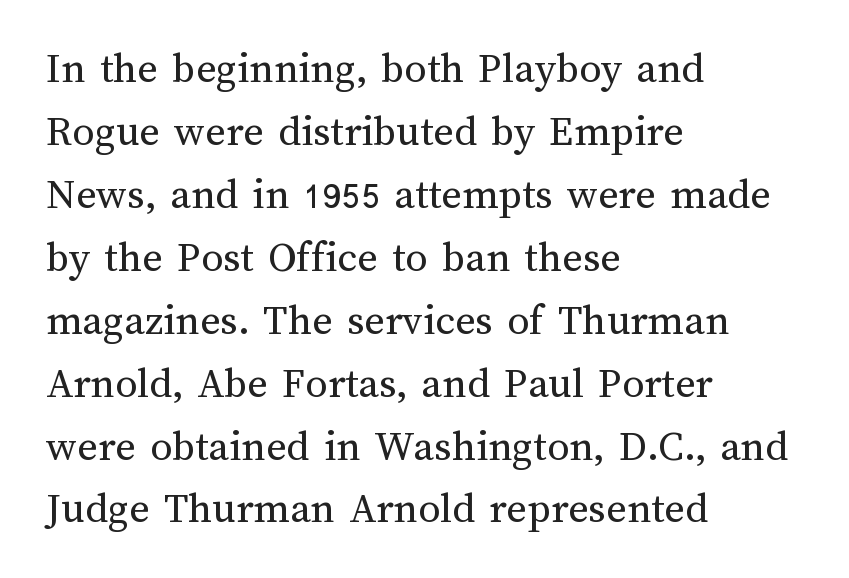
Stems and bowls with no extra thickness — not bold. No word sits above an underline. Default kerning and tracking; the words read as compact shapes. A typesetter would call this proportional, since set widths differ per character.
